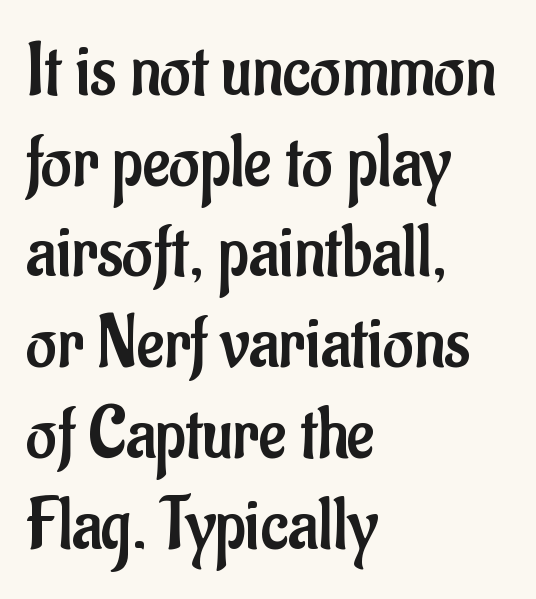
Horizontally, the lines are justified to the leading edge only. Short note: letters normally spaced. Classification — sans serif. This sample has the flowing, uneven cadence of proportional lettering. No italicization has been applied; the sample stays upright.
